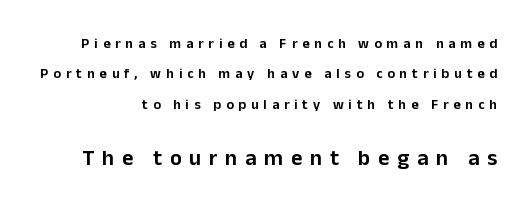
The horizontal fit of the characters is loose and conspicuously gappy. The axis of the letterforms is exactly vertical. The string is rendered with underlining switched off. Caption: upper text group reduced, lower text group enlarged. Baseline-to-baseline distance is far greater than the letter height.
